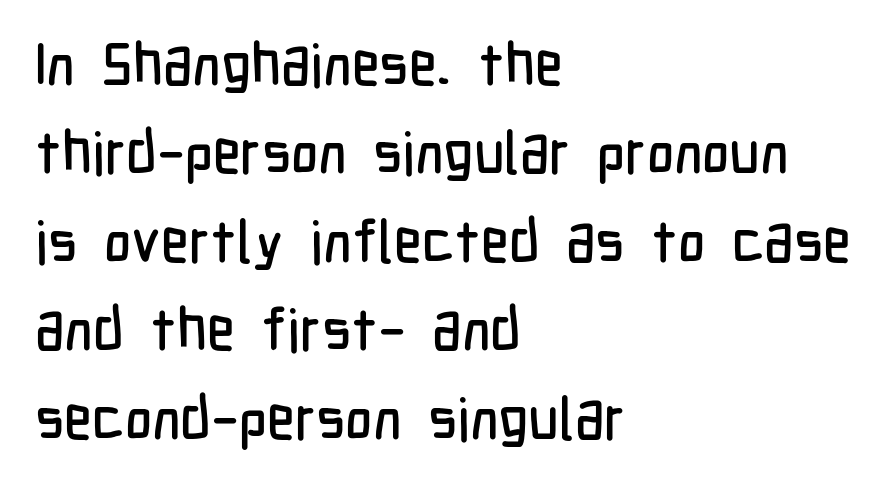
{"serif": "no", "italic": "no", "width": "condensed", "stroke_contrast": "low", "x_height": "medium", "monospaced": "no", "underline": "no", "align": "left", "line_spacing": "normal", "line_spacing_ratio": 1.5, "letter_spacing": "normal", "letter_spacing_em": 0.0, "glyph_px": 59}
